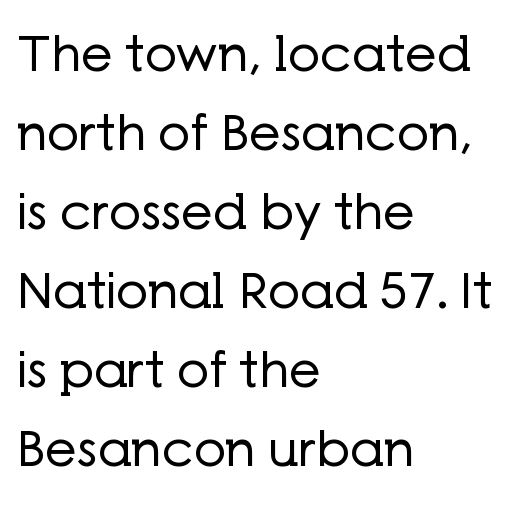
{"serif": "no", "italic": "no", "bold": "no", "weight": "regular", "width": "normal", "stroke_contrast": "low", "x_height": "medium", "monospaced": "no", "underline": "no", "align": "left", "line_spacing": "normal", "line_spacing_ratio": 1.58, "letter_spacing": "normal", "letter_spacing_em": 0.0, "glyph_px": 50}
